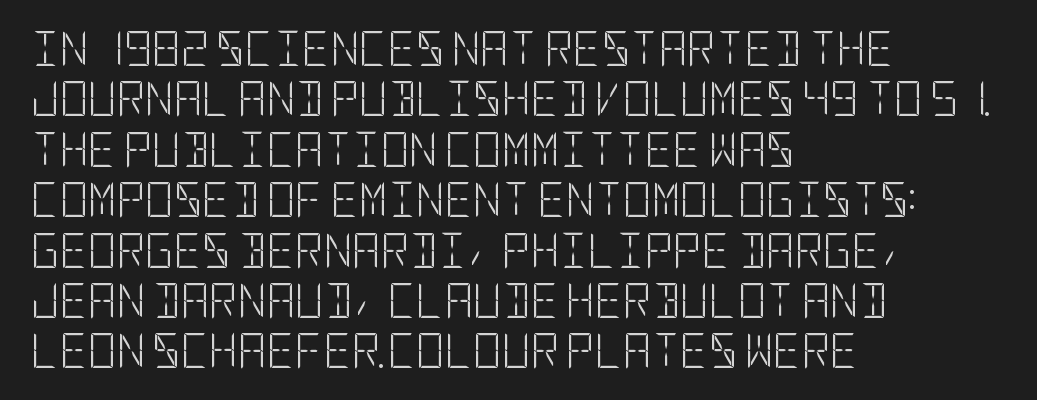
{"serif": "no", "italic": "no", "bold": "no", "weight": "light", "width": "condensed", "stroke_contrast": "low", "x_height": "large", "underline": "no", "align": "left", "line_spacing": "normal", "line_spacing_ratio": 1.44, "letter_spacing": "normal", "letter_spacing_em": 0.0, "glyph_px": 35}
